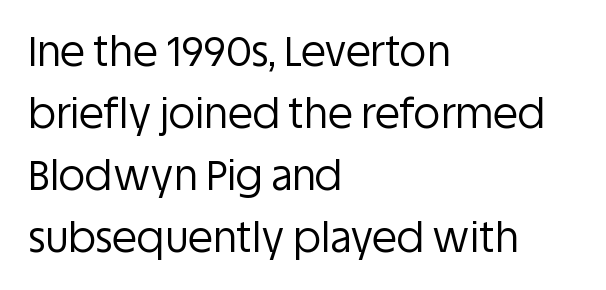
Check where the strokes stop: nothing finishes them off — pure sans. Quick note: not italic, upright. These lines are rendered in a variable-pitch font. Teacher's note: observe the even left margin — that is flush-left alignment. The strokes carry an ordinary text weight at most. Decoration check: the copy has no underline.
